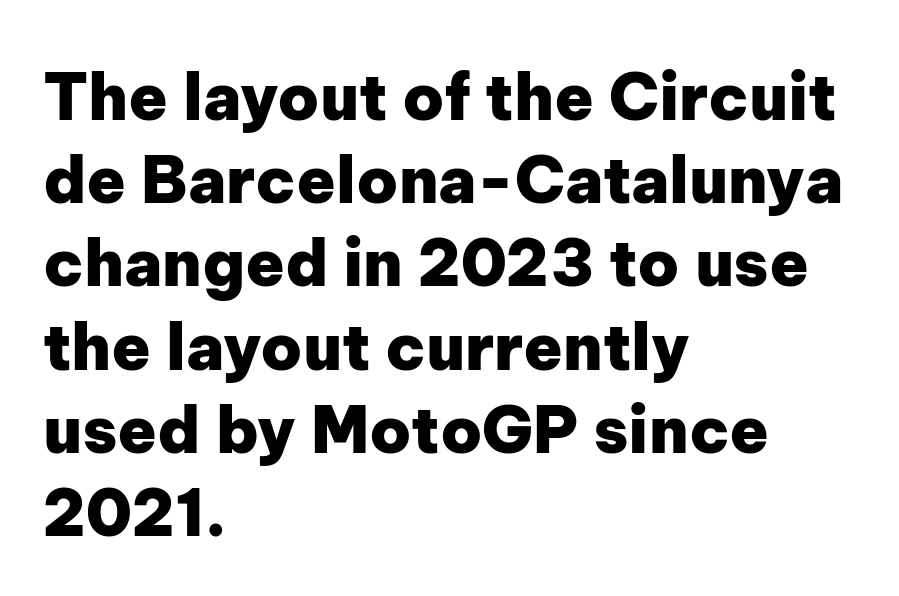
{"serif": "no", "italic": "no", "bold": "yes", "weight": "heavy", "width": "normal", "stroke_contrast": "low", "x_height": "medium", "monospaced": "no", "underline": "no", "align": "left", "line_spacing": "normal", "line_spacing_ratio": 1.3, "letter_spacing": "normal", "letter_spacing_em": 0.0, "glyph_px": 64}
